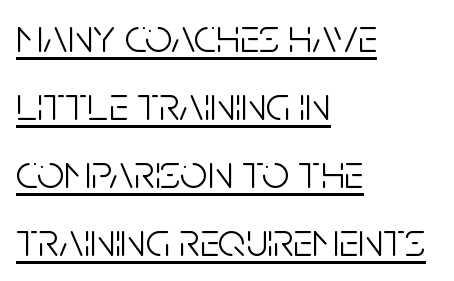
Q: Is the text bold? A: No.
Q: Is the text italic (slanted)? A: No, it is upright.
Q: Is the typeface a serif or a sans-serif typeface? A: Sans-serif.
Q: Is the text underlined? A: Yes.
Q: How is the paragraph aligned? A: Left-aligned.
Q: Is the spacing between letters normal or unusually wide? A: Normal.
Q: Is the spacing between lines tight, normal or loose? A: Normal.
Q: Width (condensed, normal, or wide)? A: Condensed.
Q: Stroke contrast? A: Low.
Q: x-height? A: Large.
Q: Monospaced? A: No.
